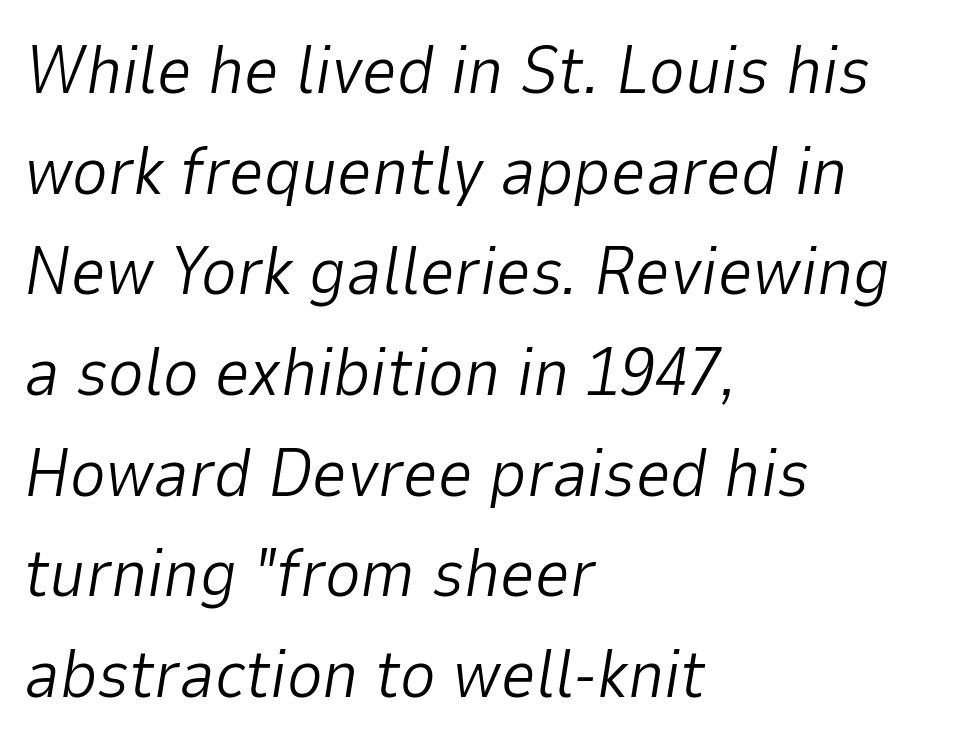
A typesetter would call this leading conventional body-copy spacing. Note the varied advance widths — an 'i' is clearly narrower than an 'm'. The weight tops out at a normal text grade. Tracking here is standard; glyphs follow each other at the usual distance.
